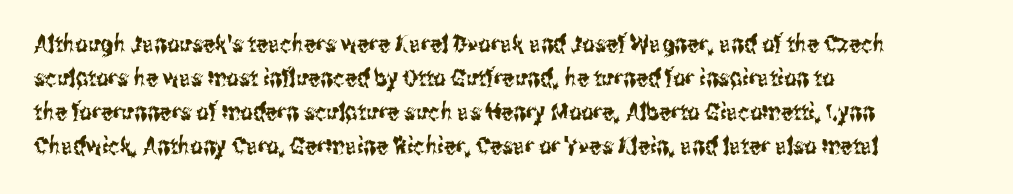
Here the glyphs are tracked normally, forming tight word shapes. A typesetter would call this leading conventional body-copy spacing. Descenders hang freely into open space. Typeset ragged right — the left edge is the straight one. Posture: upright roman.
